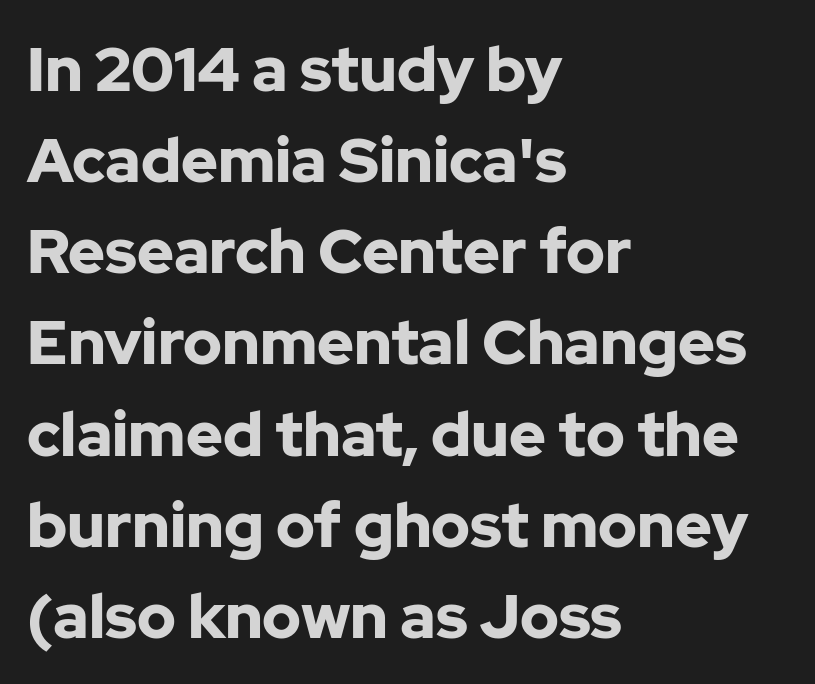
Q: Is the text bold? A: Yes.
Q: Is the text italic (slanted)? A: No, it is upright.
Q: Is the typeface a serif or a sans-serif typeface? A: Sans-serif.
Q: Is the text underlined? A: No.
Q: How is the paragraph aligned? A: Left-aligned.
Q: Is the spacing between letters normal or unusually wide? A: Normal.
Q: Is the spacing between lines tight, normal or loose? A: Normal.
Q: Width (condensed, normal, or wide)? A: Normal.
Q: Stroke contrast? A: Low.
Q: x-height? A: Medium.
Q: Monospaced? A: No.
